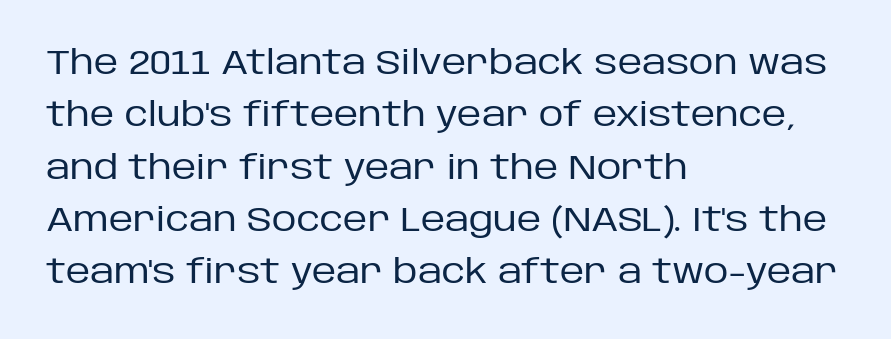
The image shows 34 px regular-weight sans-serif type, upright; set left-aligned, normal line spacing (1.54x), normal letter spacing, not underlined; low stroke contrast and a large x-height.
